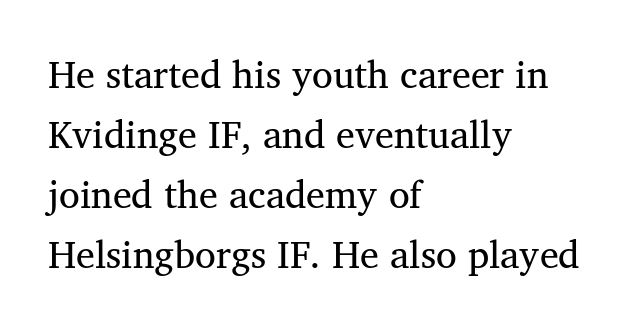
{"serif": "yes", "width": "normal", "stroke_contrast": "medium", "x_height": "medium", "monospaced": "no", "underline": "no", "align": "left", "line_spacing": "normal", "line_spacing_ratio": 1.58, "letter_spacing": "normal", "letter_spacing_em": 0.0, "glyph_px": 38}
